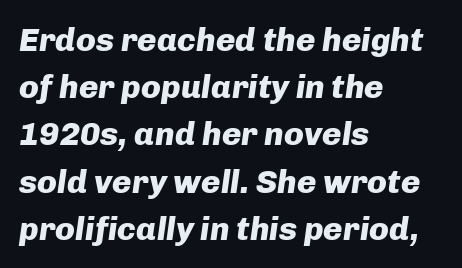
{"italic": "yes", "lean": "right", "slant_degrees": 8, "bold": "yes", "weight": "heavy", "width": "normal", "stroke_contrast": "low", "x_height": "medium", "monospaced": "no", "underline": "no", "align": "left", "line_spacing": "normal", "line_spacing_ratio": 1.43, "letter_spacing": "normal", "letter_spacing_em": 0.0, "glyph_px": 33}
